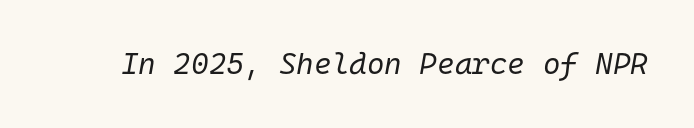
Slanted lettering throughout. This reads as an unemphasized weight, regular at the heaviest. Honestly, there is no underline to notice here at all. Tracking value appears to be zero — textbook default spacing. Fixed-width glyphs throughout — classic coding-font behaviour.
